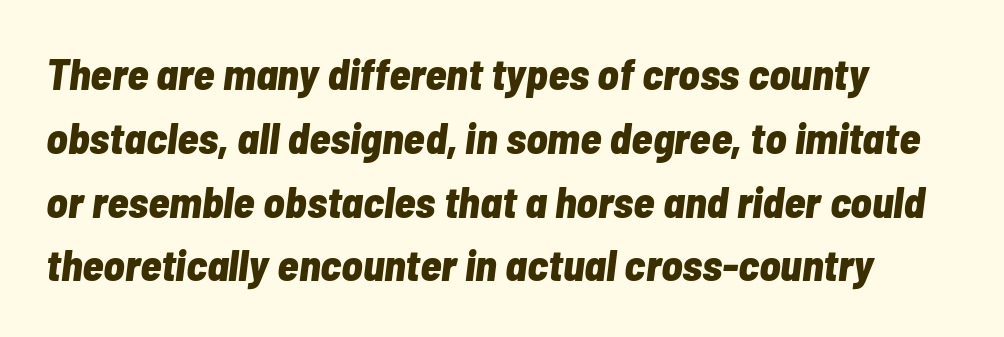
You could not count columns in this text — the font is proportionally spaced. The baseline area is clear. The passage shown is emphatically bold. Summary of vertical rhythm: regular, with standard interline spacing.
